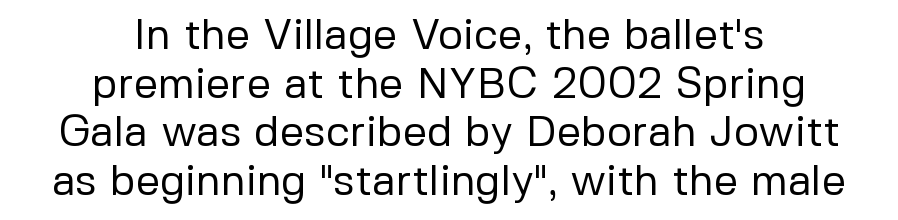
Q: Is the text bold? A: No.
Q: Is the text italic (slanted)? A: No, it is upright.
Q: Is the typeface a serif or a sans-serif typeface? A: Sans-serif.
Q: Is the text underlined? A: No.
Q: How is the paragraph aligned? A: Centered.
Q: Is the spacing between letters normal or unusually wide? A: Normal.
Q: Is the spacing between lines tight, normal or loose? A: Tight.
Q: Width (condensed, normal, or wide)? A: Normal.
Q: Stroke contrast? A: Low.
Q: x-height? A: Medium.
Q: Monospaced? A: No.
